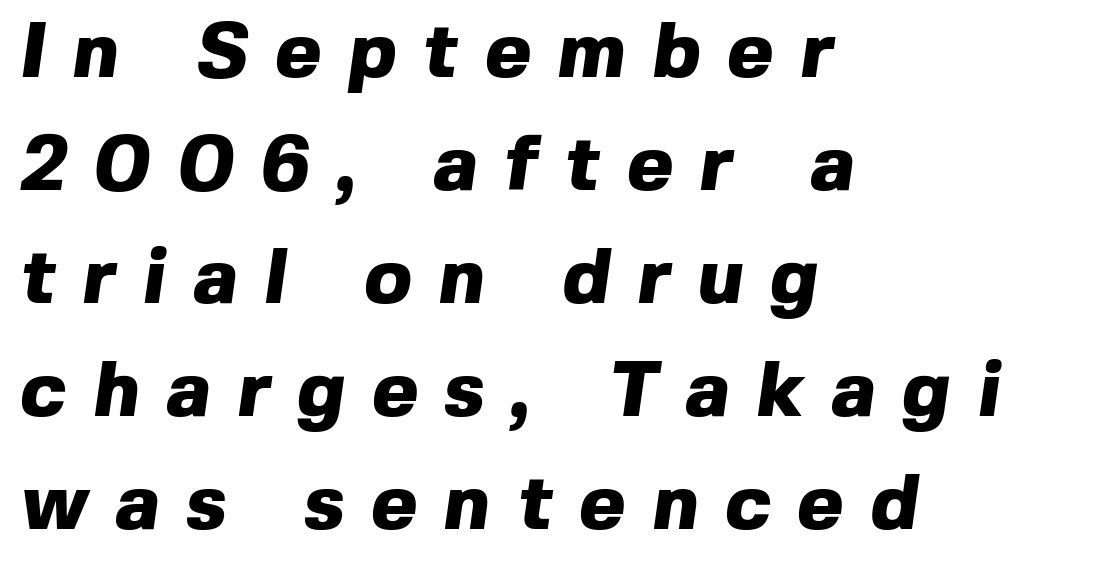
Words appear elongated and porous because spacing is wide. Leading: standard. The face used here is proportionally spaced, like ordinary book or web type. The passage is arranged the way most books set body copy — flush left.
